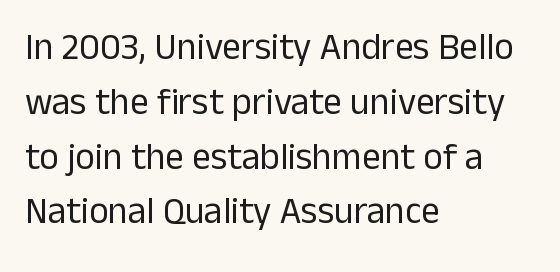
This sample has the flowing, uneven cadence of proportional lettering. Classification — sans serif. Is the type heavy? It reads as light-to-regular instead. Is the letter spacing exaggerated? No — it looks like the ordinary default. Ordinary non-slanted type is in use. Each row of text sits above clean, open space.
